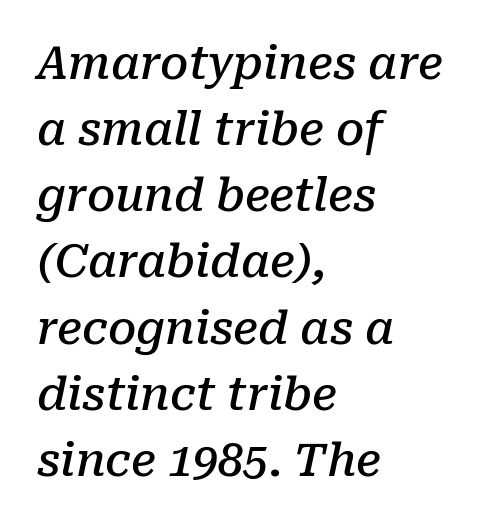
The image shows 45 px semibold serif type, italic (leaning right); set left-aligned, normal line spacing (1.47x), normal letter spacing, not underlined; low stroke contrast and a medium x-height.
